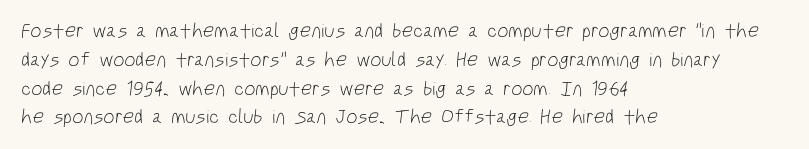
The image shows 20 px text type; set left-aligned, normal line spacing (1.44x), normal letter spacing, not underlined.
